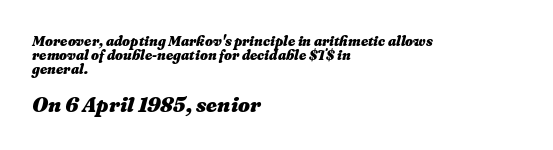
The image shows 21 px bold type, italic (leaning right); set left-aligned, tight line spacing (1.0x), normal letter spacing, not underlined; the second (bottom) block is 1.5x larger.
